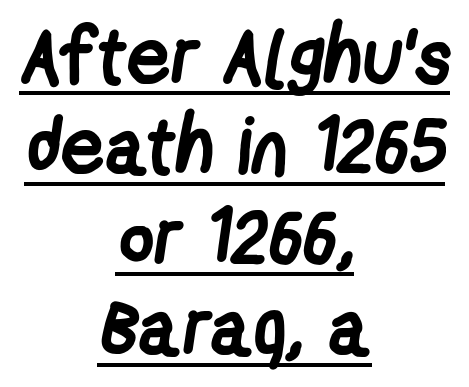
The image shows 78 px semibold, condensed sans-serif type; set centered, line spacing 1.16x, normal letter spacing, underlined; low stroke contrast and a medium x-height.
